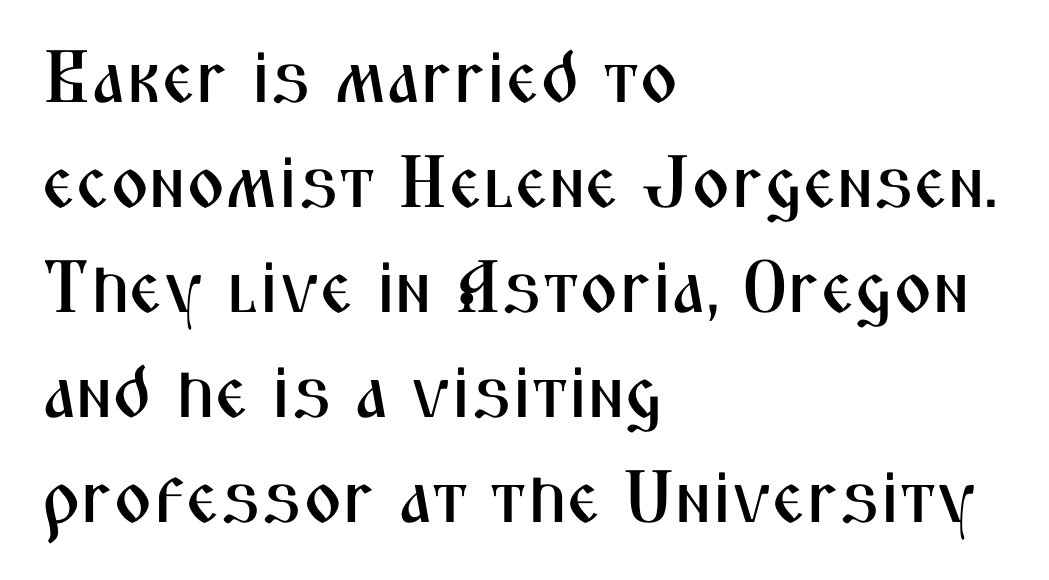
Q: Is the text italic (slanted)? A: No, it is upright.
Q: Is the typeface a serif or a sans-serif typeface? A: Sans-serif.
Q: Is the text underlined? A: No.
Q: How is the paragraph aligned? A: Left-aligned.
Q: Is the spacing between letters normal or unusually wide? A: Normal.
Q: Is the spacing between lines tight, normal or loose? A: Normal.
Q: Width (condensed, normal, or wide)? A: Condensed.
Q: Stroke contrast? A: Medium.
Q: x-height? A: Medium.
Q: Monospaced? A: No.
